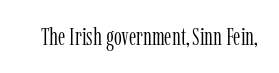
The rendering keeps characters at their native spacing. The font sits on the lighter half of the weight spectrum, regular included. Quick note: underline off. Is there any slant? The stems are plumb.
